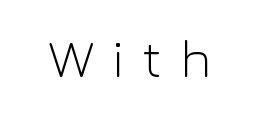
The image shows 53 px light sans-serif type, upright; set unusually wide letter spacing (+0.36 em), not underlined; low stroke contrast and a medium x-height.
